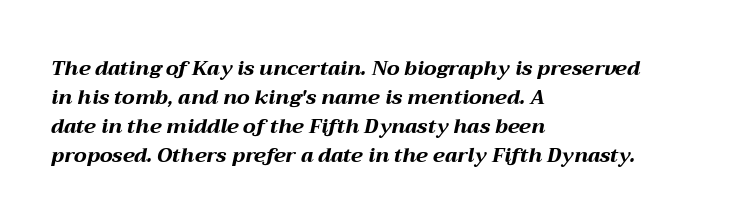
Q: Is the text bold? A: Yes.
Q: Is the text italic (slanted)? A: Yes, it leans right by about 12 degrees.
Q: Is the text underlined? A: No.
Q: How is the paragraph aligned? A: Left-aligned.
Q: Is the spacing between letters normal or unusually wide? A: Normal.
Q: Is the spacing between lines tight, normal or loose? A: Normal.
